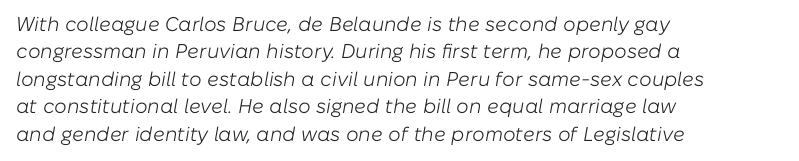
Rows of type keep a routine distance in the vertical direction. The letters look calm and open, with moderate or lighter stems. Does the copy run flush right? No — it runs flush left. Style check: oblique. Any mark beneath the type? The region is blank. The face used here is rendered with its standard letterfit.
